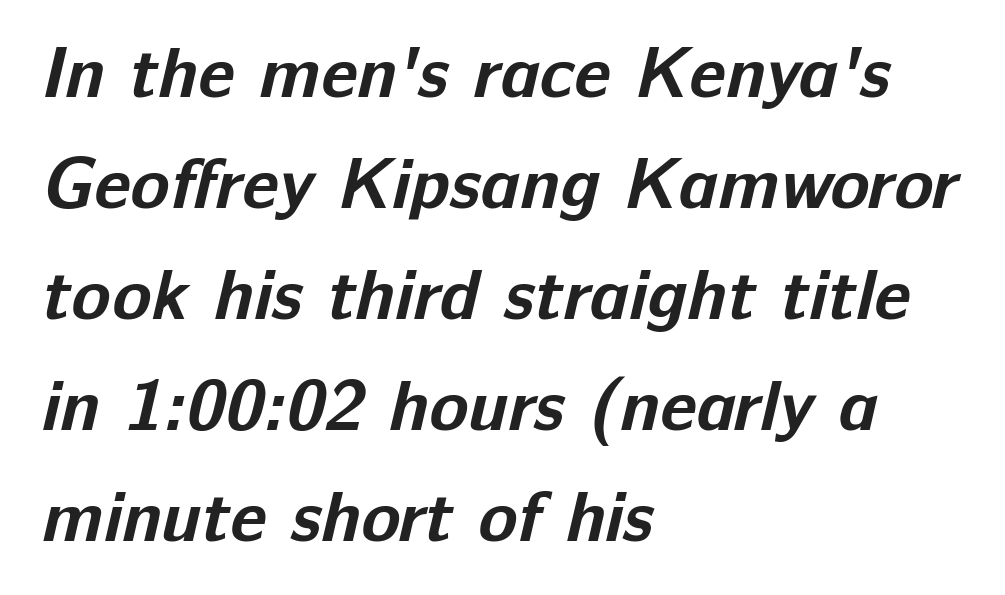
{"serif": "no", "bold": "yes", "weight": "bold", "width": "normal", "stroke_contrast": "low", "x_height": "medium", "monospaced": "no", "underline": "no", "align": "left", "line_spacing": "normal", "line_spacing_ratio": 1.54, "letter_spacing": "normal", "letter_spacing_em": 0.0, "glyph_px": 72}
